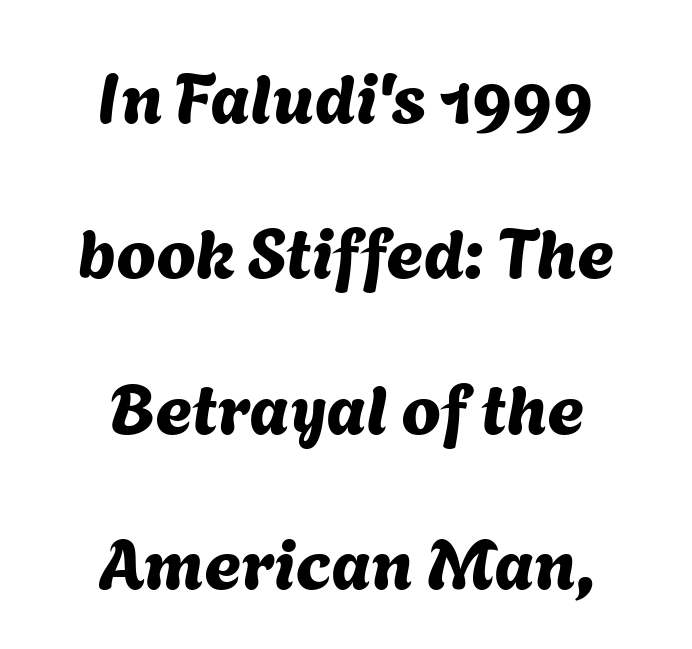
The passage shown is typed in a proportional face where columns would drift. Descender tails drop into unmarked territory. The compositor balanced each line on the midline. One glance says open: line gaps are wider than usual.
